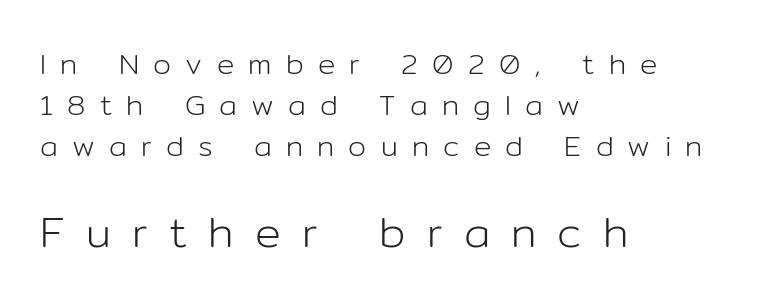
Q: Is the text bold? A: No.
Q: Is the text italic (slanted)? A: No, it is upright.
Q: Is the typeface a serif or a sans-serif typeface? A: Sans-serif.
Q: Is the text underlined? A: No.
Q: How is the paragraph aligned? A: Left-aligned.
Q: Is the spacing between letters normal or unusually wide? A: Unusually wide.
Q: Is the spacing between lines tight, normal or loose? A: Normal.
Q: Which block of text is set in a larger size, the first (top) or the second (bottom)? A: The second (bottom) one.
Q: Width (condensed, normal, or wide)? A: Normal.
Q: Stroke contrast? A: Low.
Q: x-height? A: Medium.
Q: Monospaced? A: No.
